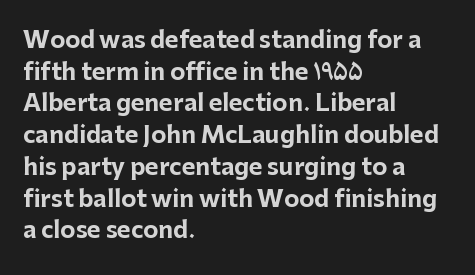
The lines are quadded left. Regular leading. Nothing unusual about the tracking: characters are spaced as the font intends. The font is running at its bold setting. Tall strokes in this sample are plumb rather than angled.
